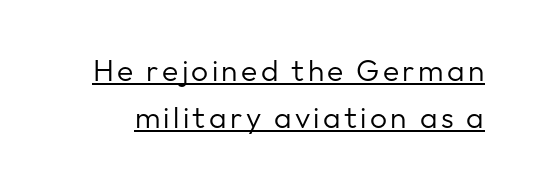
The image shows 30 px regular-weight sans-serif type, upright; set normal line spacing (1.56x), underlined; low stroke contrast and a medium x-height.
